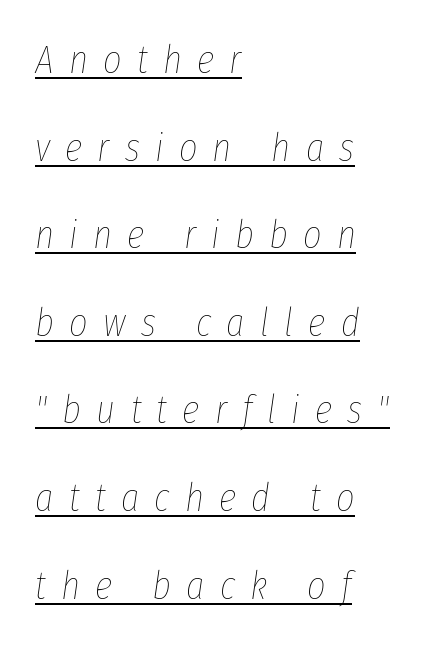
Q: Is the text bold? A: No.
Q: Is the text italic (slanted)? A: Yes, it leans right by about 8 degrees.
Q: Is the text underlined? A: Yes.
Q: How is the paragraph aligned? A: Left-aligned.
Q: Is the spacing between letters normal or unusually wide? A: Unusually wide.
Q: Is the spacing between lines tight, normal or loose? A: Loose.
Q: Width (condensed, normal, or wide)? A: Condensed.
Q: Stroke contrast? A: Low.
Q: x-height? A: Medium.
Q: Monospaced? A: No.
